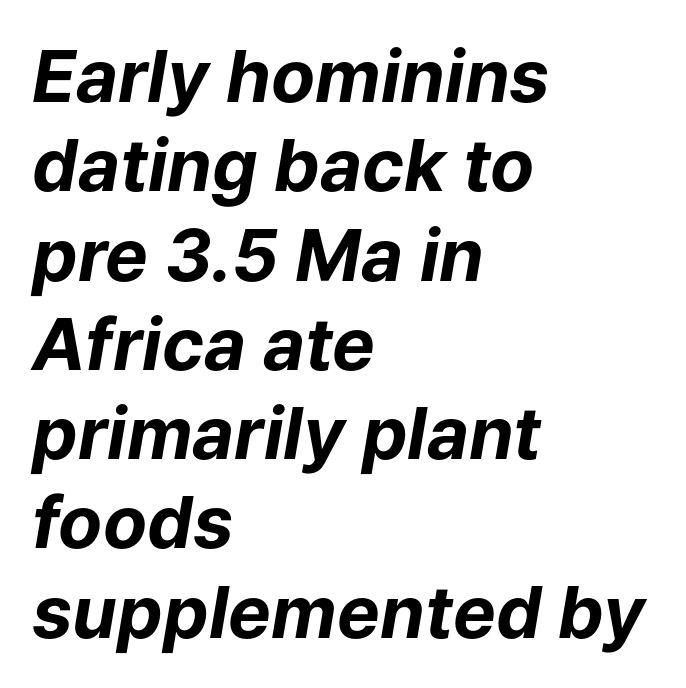
{"italic": "yes", "lean": "right", "slant_degrees": 9, "bold": "yes", "weight": "bold", "width": "normal", "stroke_contrast": "low", "x_height": "medium", "monospaced": "no", "underline": "no", "align": "left", "line_spacing_ratio": 1.24, "letter_spacing": "normal", "letter_spacing_em": 0.0, "glyph_px": 72}
